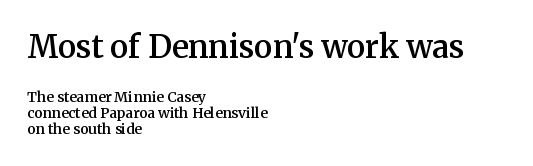
Here the designer chose a conventional face with non-uniform glyph widths. The sample has been set in demibold, a notch under bold. The passage shown has conventional tracking throughout. Is there any slant? The stems are plumb. You can tell from the footed stems that serif type was used.
